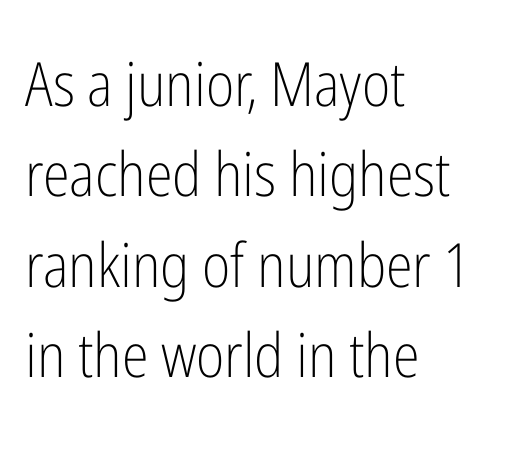
{"serif": "no", "italic": "no", "bold": "no", "weight": "light", "width": "condensed", "stroke_contrast": "low", "x_height": "medium", "monospaced": "no", "underline": "no", "align": "left", "line_spacing": "normal", "line_spacing_ratio": 1.48, "letter_spacing": "normal", "letter_spacing_em": 0.0, "glyph_px": 61}
